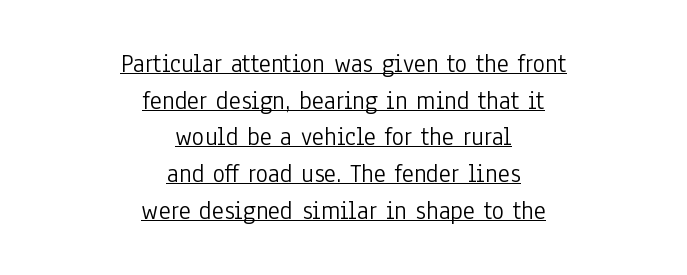
Q: Is the text bold? A: No.
Q: Is the text italic (slanted)? A: No, it is upright.
Q: Is the text underlined? A: Yes.
Q: How is the paragraph aligned? A: Centered.
Q: Is the spacing between letters normal or unusually wide? A: Normal.
Q: Is the spacing between lines tight, normal or loose? A: Normal.
